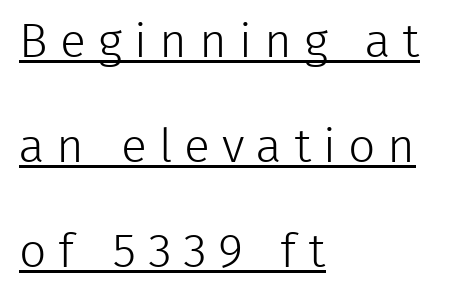
Heft: none added — not bold. Character widths vary here, with narrow letters taking less room than wide ones. The line texture is sparse and dotted thanks to wide tracking. A roman cut, with each character standing at attention. The passage shown is typeset with a sans-serif family. Caption: multi-line text, flush left, ragged right.
